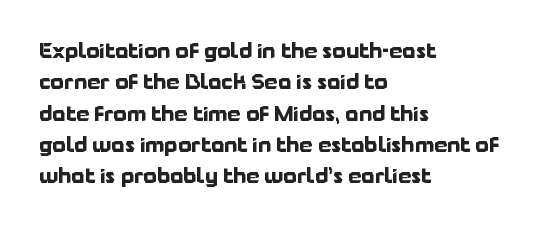
The passage shown is emphatically bold. The specimen reads as upright at a glance. Alignment: flush left. What stands out about the letter spacing? Nothing — it is the standard amount. The block of text has a typical density, with ordinary space between rows. The words here are not underlined.
